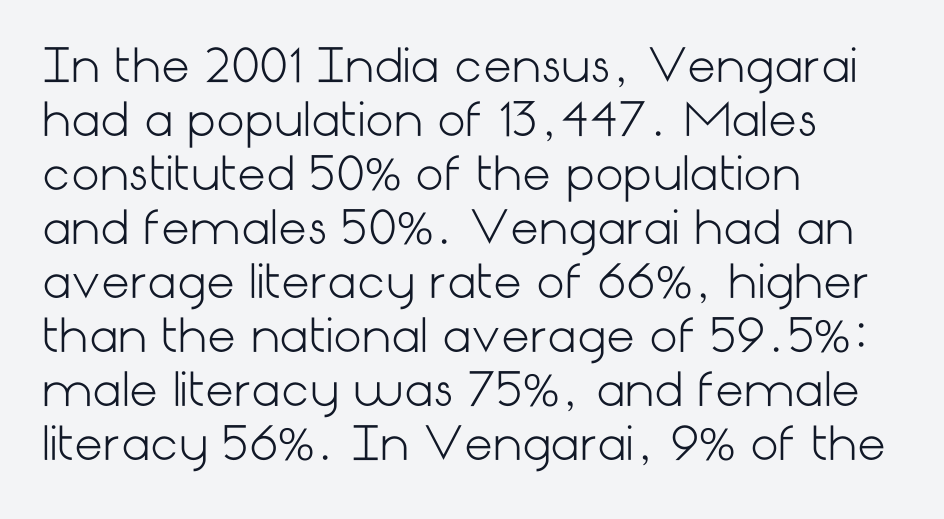
Is the letter spacing exaggerated? No — it looks like the ordinary default. A light-to-regular cut is what we see here. Does the copy run flush right? No — it runs flush left. Underlining? Definitely not there.
